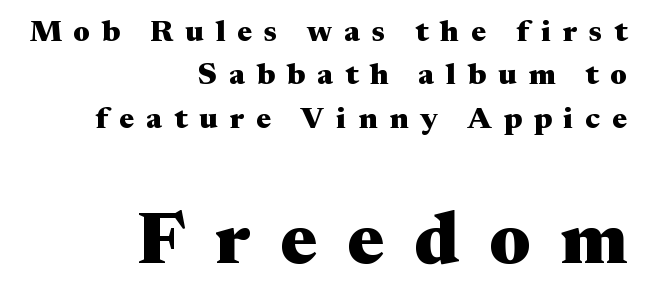
Q: Is the text bold? A: Yes.
Q: Is the text italic (slanted)? A: No, it is upright.
Q: Is the typeface a serif or a sans-serif typeface? A: Serif.
Q: Is the text underlined? A: No.
Q: How is the paragraph aligned? A: Right-aligned.
Q: Is the spacing between letters normal or unusually wide? A: Unusually wide.
Q: Is the spacing between lines tight, normal or loose? A: Normal.
Q: Which block of text is set in a larger size, the first (top) or the second (bottom)? A: The second (bottom) one.
Q: Width (condensed, normal, or wide)? A: Wide.
Q: Stroke contrast? A: Medium.
Q: x-height? A: Medium.
Q: Monospaced? A: No.
